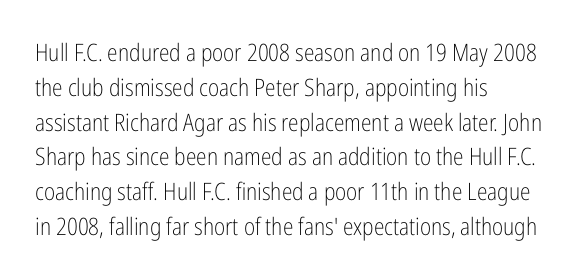
{"italic": "no", "bold": "no", "underline": "no", "align": "left", "line_spacing": "normal", "line_spacing_ratio": 1.45, "letter_spacing": "normal", "letter_spacing_em": 0.0, "glyph_px": 24}
